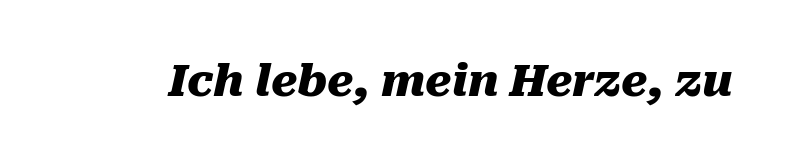
{"italic": "yes", "lean": "right", "slant_degrees": 10, "bold": "yes", "weight": "heavy", "width": "normal", "stroke_contrast": "medium", "x_height": "medium", "monospaced": "no", "underline": "no", "letter_spacing": "normal", "letter_spacing_em": 0.0, "glyph_px": 44}
